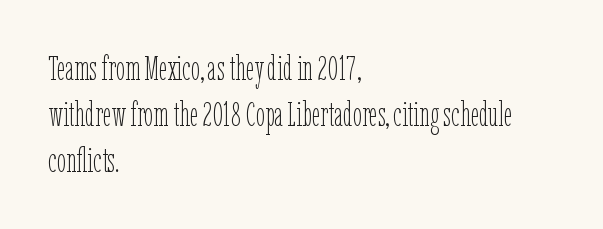
The image shows 33 px thin, condensed type, upright; set left-aligned, normal line spacing (1.39x), normal letter spacing, not underlined; low stroke contrast and a medium x-height.
